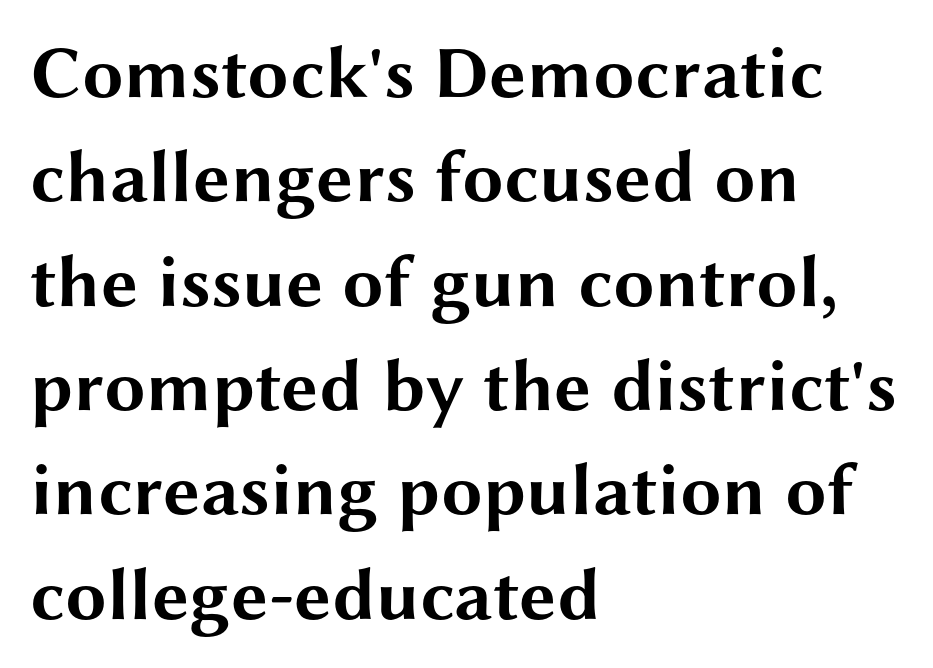
Q: Is the text bold? A: Yes.
Q: Is the text italic (slanted)? A: No, it is upright.
Q: Is the typeface a serif or a sans-serif typeface? A: Sans-serif.
Q: Is the text underlined? A: No.
Q: How is the paragraph aligned? A: Left-aligned.
Q: Is the spacing between letters normal or unusually wide? A: Normal.
Q: Is the spacing between lines tight, normal or loose? A: Normal.
Q: Width (condensed, normal, or wide)? A: Wide.
Q: Stroke contrast? A: Medium.
Q: x-height? A: Medium.
Q: Monospaced? A: No.
